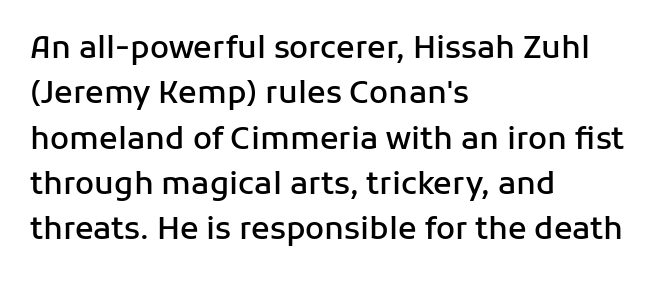
Q: Is the text bold? A: Semi-bold.
Q: Is the text italic (slanted)? A: No, it is upright.
Q: Is the typeface a serif or a sans-serif typeface? A: Sans-serif.
Q: Is the text underlined? A: No.
Q: How is the paragraph aligned? A: Left-aligned.
Q: Is the spacing between letters normal or unusually wide? A: Normal.
Q: Is the spacing between lines tight, normal or loose? A: Normal.
Q: Width (condensed, normal, or wide)? A: Normal.
Q: Stroke contrast? A: Low.
Q: x-height? A: Medium.
Q: Monospaced? A: No.
